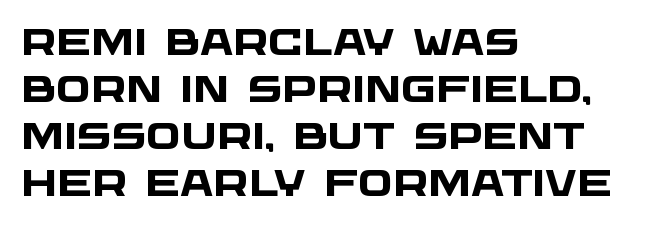
The image shows 37 px heavy, wide sans-serif type; set left-aligned, normal line spacing (1.27x), normal letter spacing, not underlined; low stroke contrast and a large x-height.
